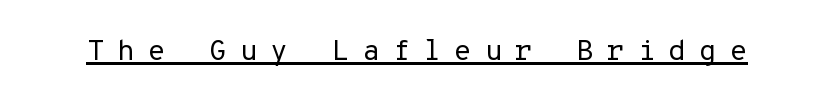
Heft: none added — not bold. The tracking reads as deliberately expanded to a designer's eye. Is there any slant? The stems are plumb. The passage shown is underscored from start to finish. A sans-serif font was chosen for this passage.
